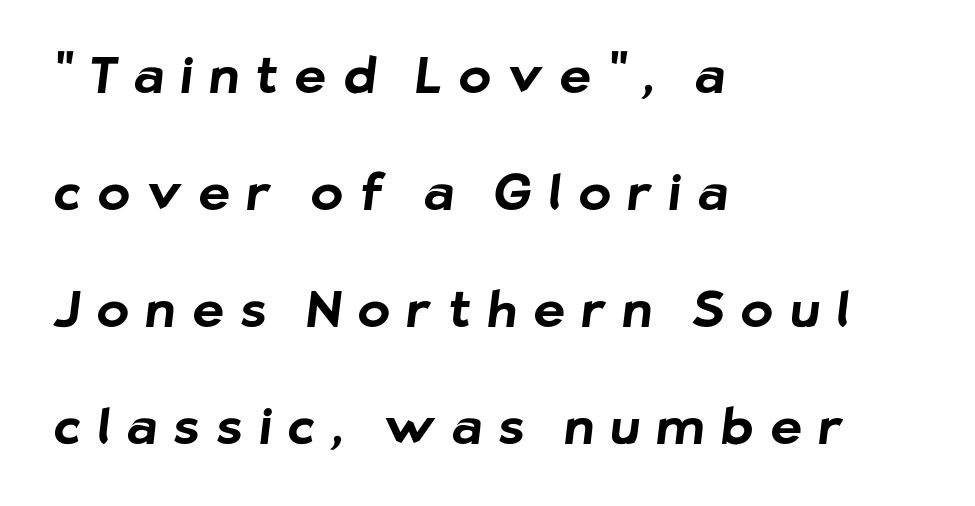
The tracking reads as deliberately expanded to a designer's eye. The rendering anchors every line to the left-hand side. Clear beneath every line of the passage. Do the characters align in a grid? No, the font is proportional. Is there much room between lines? Yes — plenty of vertical air separates them. No feet cap the strokes, marking this as sans-serif type.
